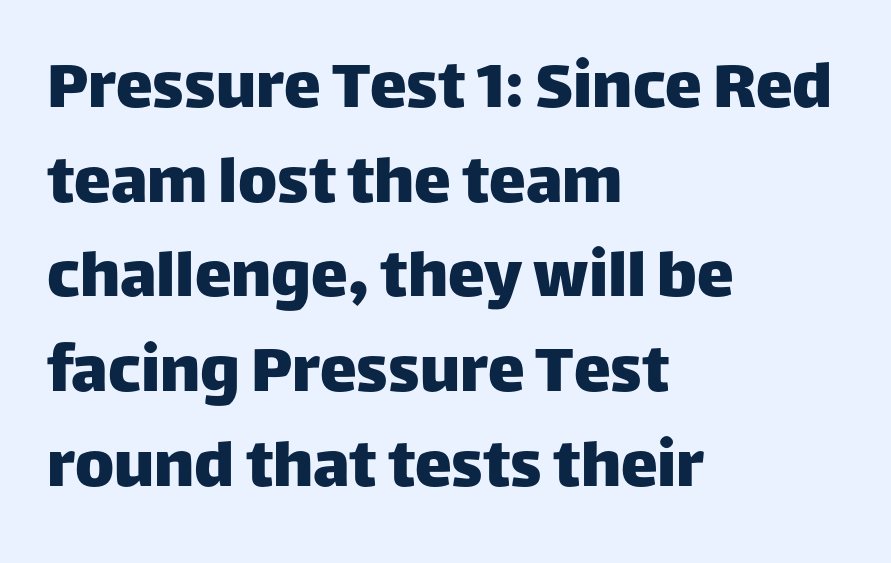
The image shows 74 px sans-serif type, upright; set left-aligned, normal line spacing (1.28x), normal letter spacing, not underlined; low stroke contrast and a large x-height.
